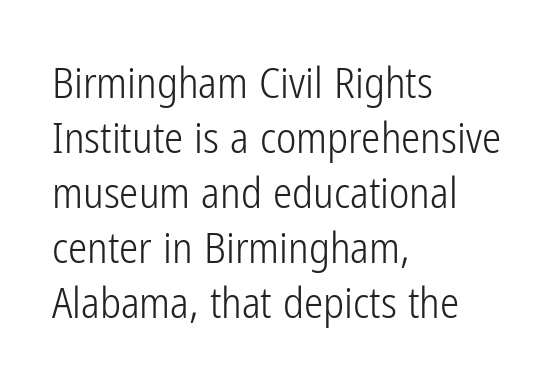
The image shows 43 px light, condensed sans-serif type, upright; set left-aligned, normal line spacing (1.28x), normal letter spacing, not underlined; low stroke contrast and a medium x-height.
